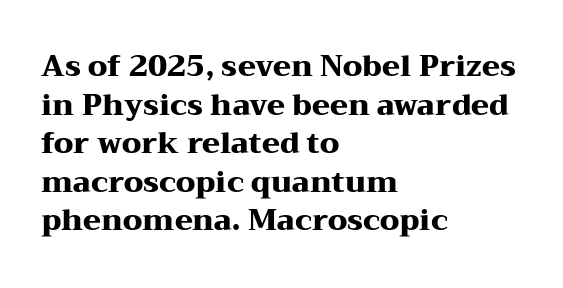
Q: Is the text bold? A: Yes.
Q: Is the text italic (slanted)? A: No, it is upright.
Q: Is the typeface a serif or a sans-serif typeface? A: Serif.
Q: Is the text underlined? A: No.
Q: How is the paragraph aligned? A: Left-aligned.
Q: Is the spacing between letters normal or unusually wide? A: Normal.
Q: Is the spacing between lines tight, normal or loose? A: Normal.
Q: Width (condensed, normal, or wide)? A: Wide.
Q: Stroke contrast? A: Medium.
Q: x-height? A: Medium.
Q: Monospaced? A: No.
